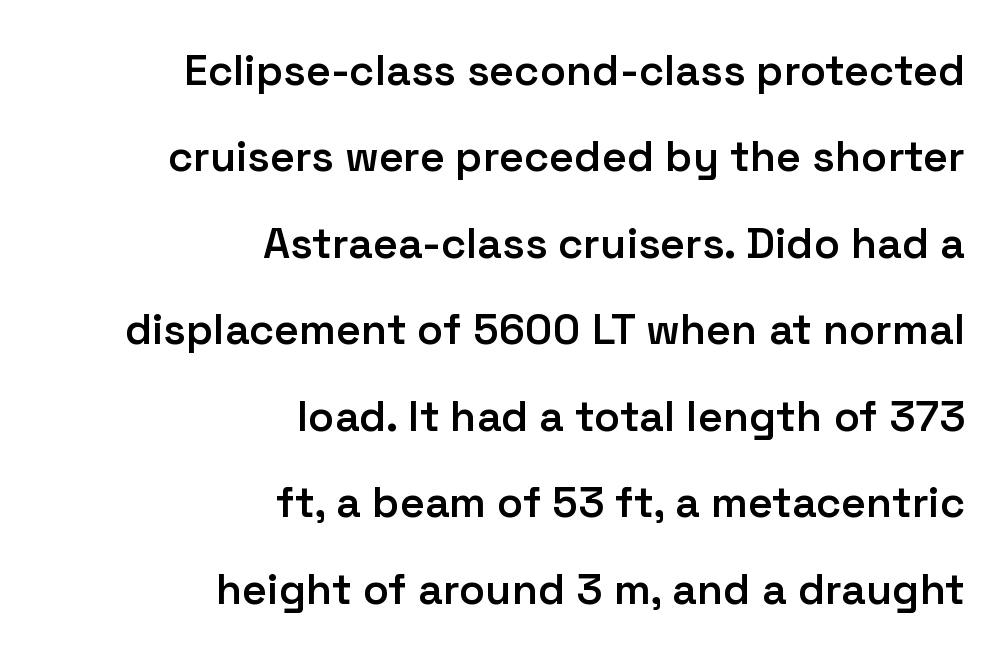
{"serif": "no", "italic": "no", "bold": "semi", "weight": "semibold", "width": "normal", "stroke_contrast": "low", "x_height": "medium", "monospaced": "no", "underline": "no", "align": "right", "line_spacing": "loose", "line_spacing_ratio": 2.01, "letter_spacing": "normal", "letter_spacing_em": 0.0, "glyph_px": 43}
